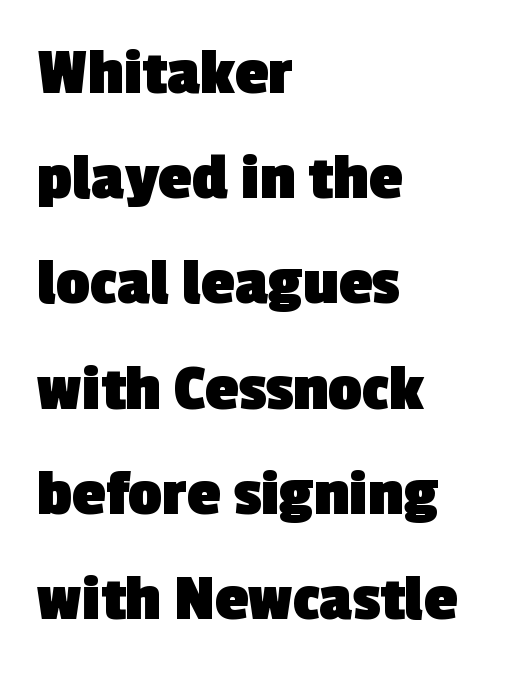
{"serif": "no", "bold": "yes", "weight": "heavy", "width": "normal", "x_height": "medium", "monospaced": "no", "underline": "no", "align": "left", "line_spacing": "normal", "line_spacing_ratio": 1.57, "letter_spacing": "normal", "letter_spacing_em": 0.0, "glyph_px": 67}
